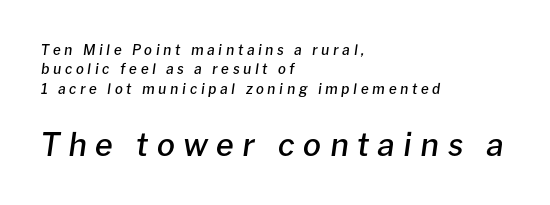
Q: Is the text bold? A: Semi-bold.
Q: Is the text italic (slanted)? A: Yes, it leans right by about 8 degrees.
Q: Is the text underlined? A: No.
Q: How is the paragraph aligned? A: Left-aligned.
Q: Is the spacing between letters normal or unusually wide? A: Unusually wide.
Q: Is the spacing between lines tight, normal or loose? A: Normal.
Q: Which block of text is set in a larger size, the first (top) or the second (bottom)? A: The second (bottom) one.
Q: Width (condensed, normal, or wide)? A: Normal.
Q: Stroke contrast? A: Low.
Q: x-height? A: Medium.
Q: Monospaced? A: No.
